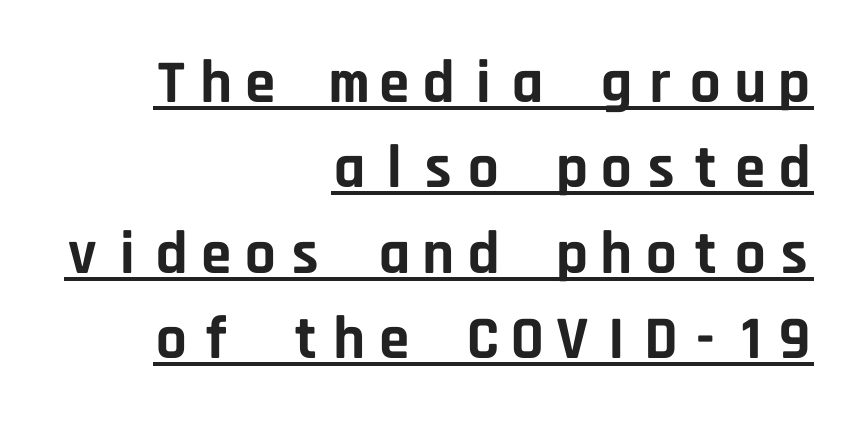
The image shows 61 px bold sans-serif type, upright, monospaced; set right-aligned, normal line spacing (1.4x), underlined; low stroke contrast and a large x-height.
